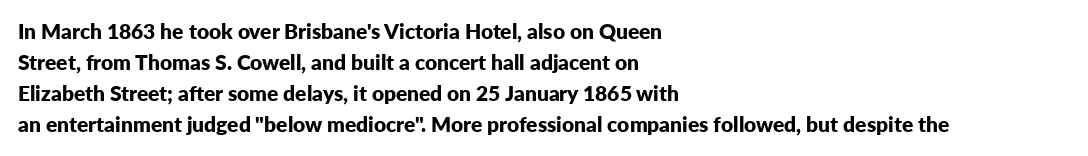
These lines keep a tight, regular rhythm from letter to letter. The typesetting leans heavy: a genuine bold. Line beginnings align vertically; line endings do not. If you drew a line through each stem, it would be perfectly vertical. Letters rest on an invisible, unmarked baseline.
